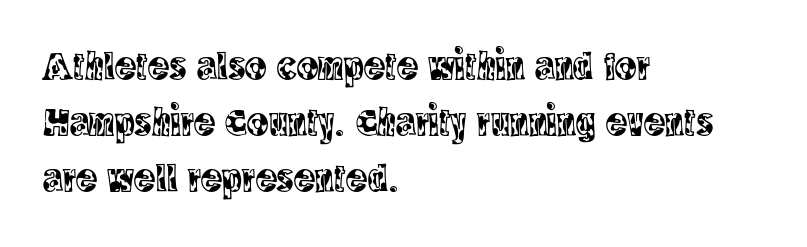
Looks like regular typesetting: each glyph gets only the width it needs. In CSS terms this would be text-align: left. The rendering keeps characters at their native spacing. A typesetter would call this leading conventional body-copy spacing. Notice how the stems are strictly vertical — no italics here. Are there feet on the stems? There are — it's a serif.
